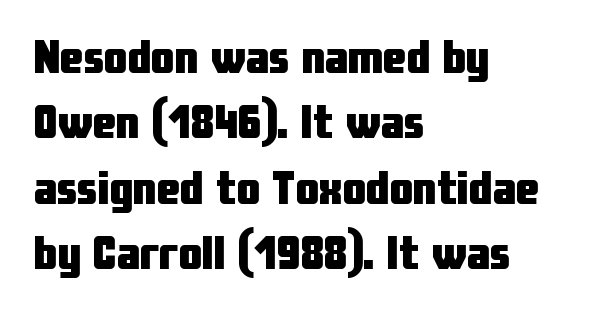
Think of a printed novel: that variable character pitch is what you see here. Leading: standard. The tracking reads as untouched default to a designer's eye. Style check: upright.
